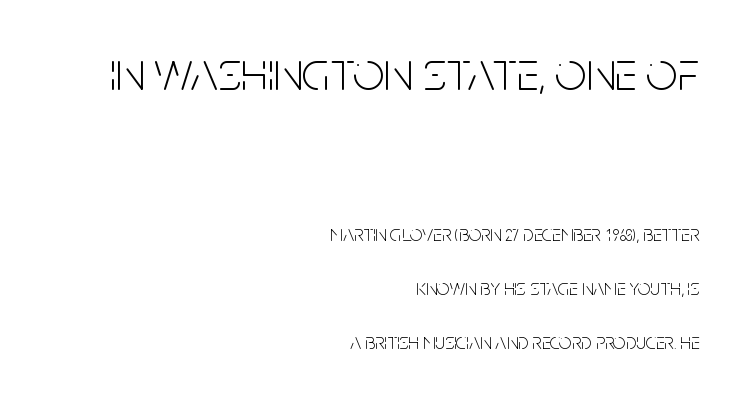
Q: Is the text bold? A: No.
Q: Is the text italic (slanted)? A: No, it is upright.
Q: Is the typeface a serif or a sans-serif typeface? A: Sans-serif.
Q: Is the text underlined? A: No.
Q: How is the paragraph aligned? A: Right-aligned.
Q: Is the spacing between letters normal or unusually wide? A: Normal.
Q: Is the spacing between lines tight, normal or loose? A: Loose.
Q: Which block of text is set in a larger size, the first (top) or the second (bottom)? A: The first (top) one.
Q: Width (condensed, normal, or wide)? A: Condensed.
Q: Stroke contrast? A: Low.
Q: x-height? A: Large.
Q: Monospaced? A: No.
